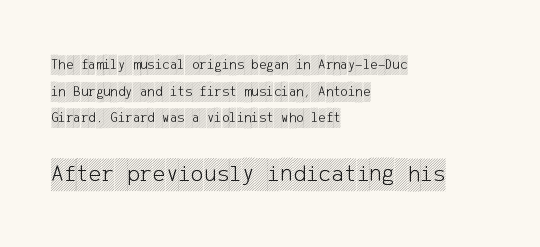
The rag falls on the right side of this text block. What stands out about the letter spacing? Nothing — it is the standard amount. Posture: vertical. Compare the two chunks: the lower has the greater cap height. Does the leading feel generous? Absolutely, it's lavish.
